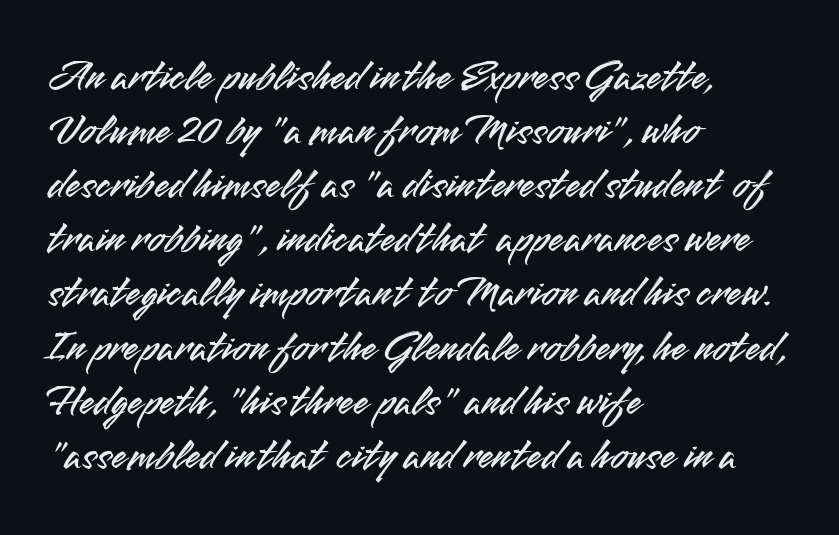
The image shows 44 px sans-serif type; set left-aligned, line spacing 1.23x, normal letter spacing, not underlined; medium stroke contrast and a small x-height.
